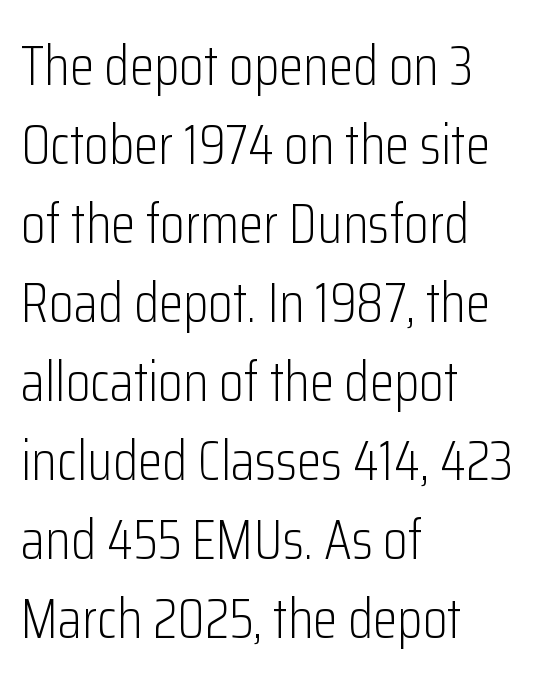
Q: Is the text bold? A: No.
Q: Is the text italic (slanted)? A: No, it is upright.
Q: Is the typeface a serif or a sans-serif typeface? A: Sans-serif.
Q: Is the text underlined? A: No.
Q: How is the paragraph aligned? A: Left-aligned.
Q: Is the spacing between letters normal or unusually wide? A: Normal.
Q: Is the spacing between lines tight, normal or loose? A: Normal.
Q: Width (condensed, normal, or wide)? A: Condensed.
Q: Stroke contrast? A: Low.
Q: x-height? A: Medium.
Q: Monospaced? A: No.
